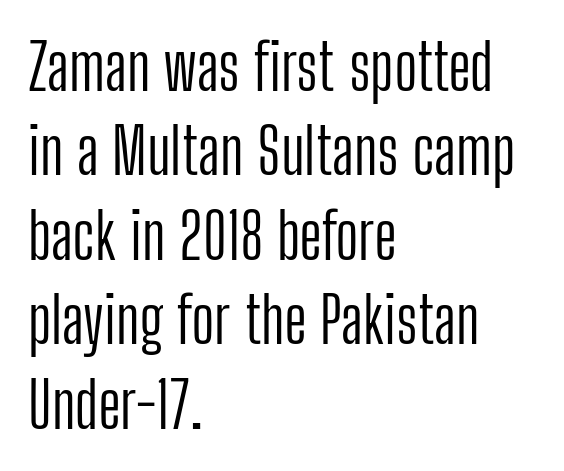
The image shows 64 px light, condensed sans-serif type, upright; set left-aligned, normal line spacing (1.32x), normal letter spacing, not underlined; low stroke contrast and a medium x-height.
